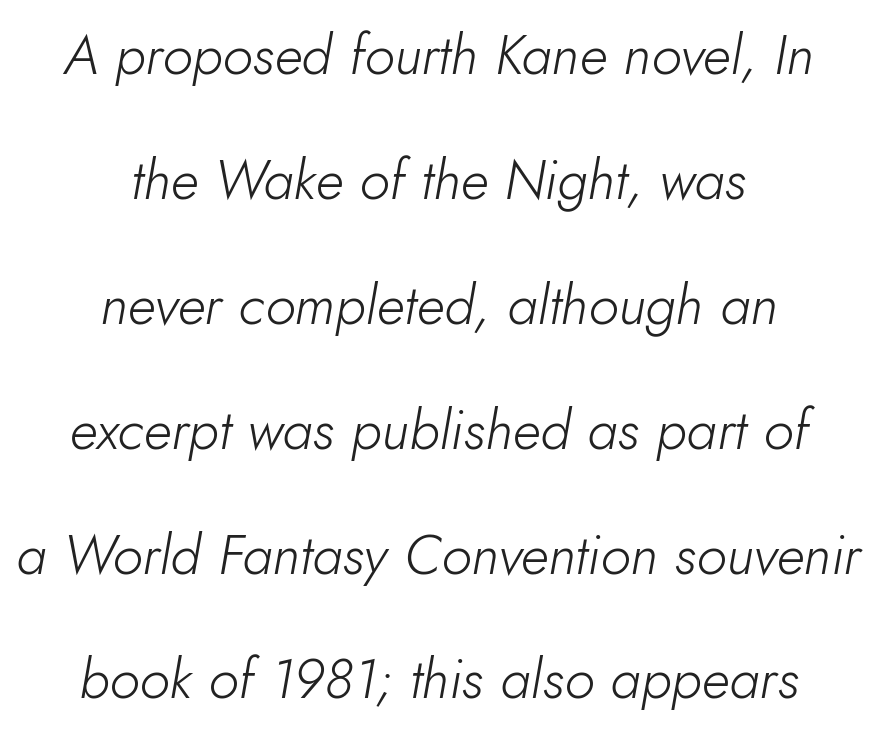
Weight class: somewhere from thin through regular. In terms of posture, this sample is oblique. Vertically, the passage feels expansive, rows floating well apart. Looks like regular typesetting: each glyph gets only the width it needs. Students, note that the glyphs here touch the page at normal intervals. Leftover space on each line is divided equally before and after the words.
